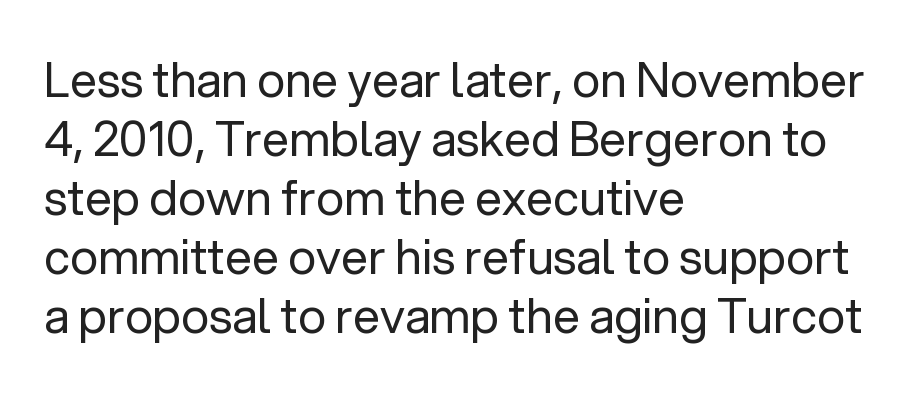
{"serif": "no", "italic": "no", "bold": "no", "weight": "regular", "width": "normal", "stroke_contrast": "low", "x_height": "medium", "monospaced": "no", "underline": "no", "align": "left", "line_spacing_ratio": 1.23, "letter_spacing": "normal", "letter_spacing_em": 0.0, "glyph_px": 48}
